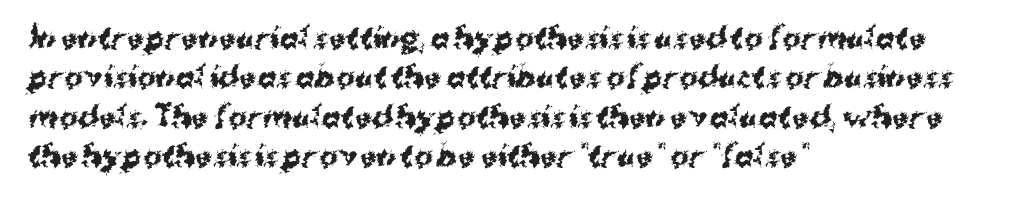
The image shows 28 px bold sans-serif type; set left-aligned, normal line spacing (1.41x), normal letter spacing, not underlined; medium stroke contrast and a medium x-height.
